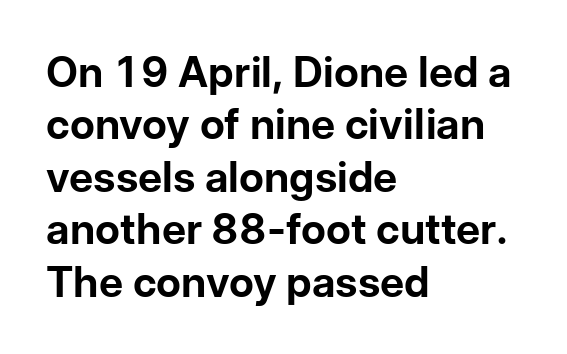
The passage shown has conventional tracking throughout. Posture: upright roman. In terms of letterform style, serifs are entirely absent. Notice how thick the strokes are: this is what a full bold looks like. Decoration check: the copy has no underline.
